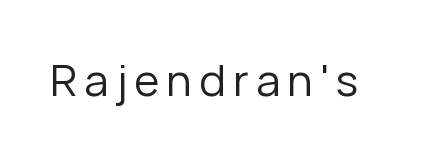
Q: Is the text bold? A: No.
Q: Is the text italic (slanted)? A: No, it is upright.
Q: Is the typeface a serif or a sans-serif typeface? A: Sans-serif.
Q: Is the text underlined? A: No.
Q: Width (condensed, normal, or wide)? A: Normal.
Q: Stroke contrast? A: Low.
Q: x-height? A: Medium.
Q: Monospaced? A: No.
